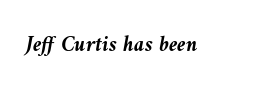
{"italic": "yes", "lean": "left", "slant_degrees": 9, "bold": "yes", "underline": "no", "letter_spacing": "normal", "letter_spacing_em": 0.0, "glyph_px": 22}
